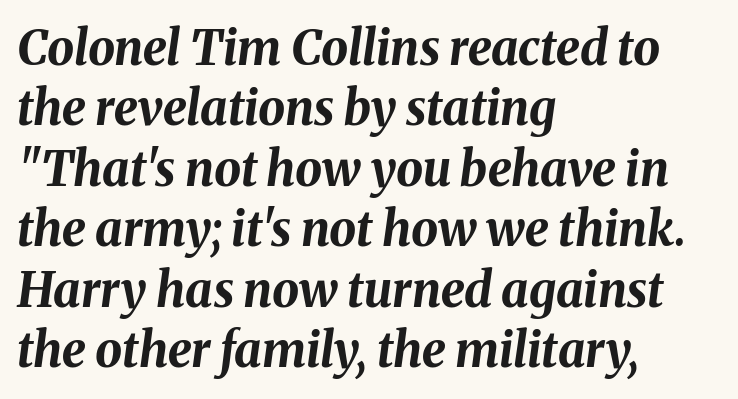
Q: Is the text bold? A: Yes.
Q: Is the text italic (slanted)? A: Yes, it leans right by about 8 degrees.
Q: Is the text underlined? A: No.
Q: How is the paragraph aligned? A: Left-aligned.
Q: Is the spacing between letters normal or unusually wide? A: Normal.
Q: Is the spacing between lines tight, normal or loose? A: Normal.
Q: Width (condensed, normal, or wide)? A: Normal.
Q: Stroke contrast? A: Medium.
Q: x-height? A: Medium.
Q: Monospaced? A: No.
